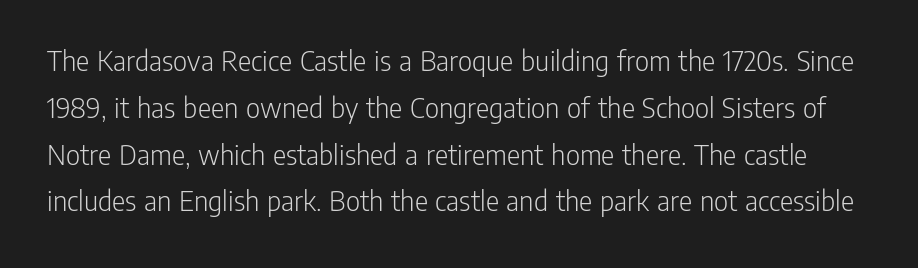
Tall strokes in this sample are plumb rather than angled. The lines sit at an ordinary, default distance from one another. The strokes carry an ordinary text weight at most. Is this a fixed-width face? No — the glyphs have proportional, varying widths.
